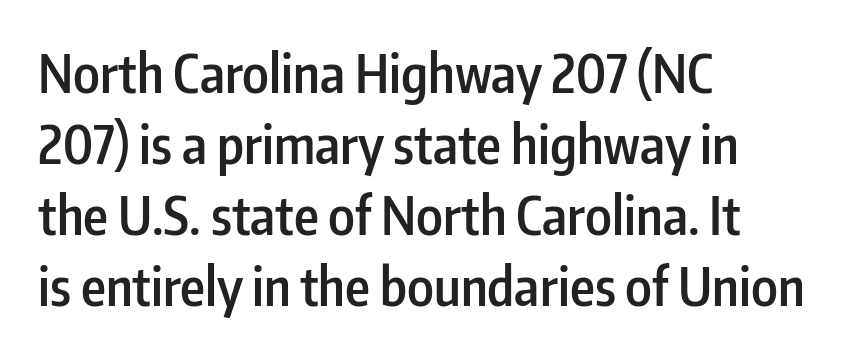
{"serif": "no", "italic": "no", "bold": "semi", "weight": "semibold", "width": "condensed", "stroke_contrast": "low", "x_height": "medium", "monospaced": "no", "underline": "no", "align": "left", "line_spacing": "normal", "line_spacing_ratio": 1.34, "letter_spacing": "normal", "letter_spacing_em": 0.0, "glyph_px": 53}
